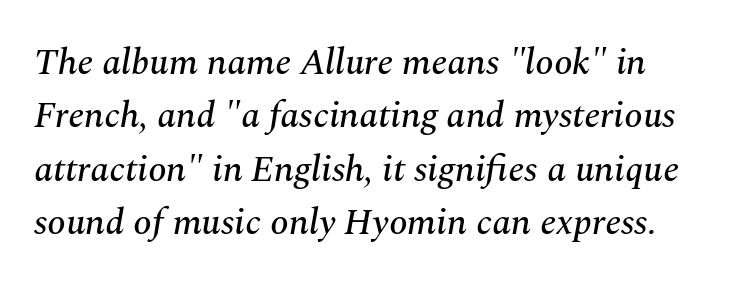
The rendering shows small feet on the letterforms — a serif design. Vertical spacing — default. Does the lettering tilt? It does — this is italic. A bare baseline throughout the passage. Caption: multi-line text, flush left, ragged right. A typesetter would call this zero additional tracking.
